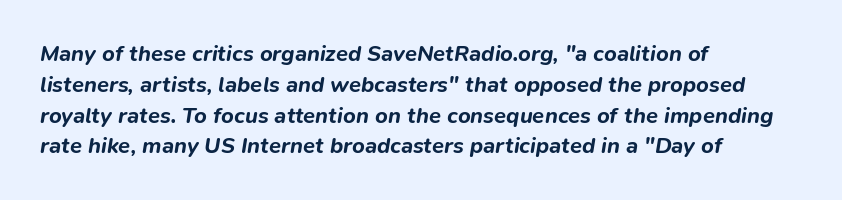
Q: Is the text bold? A: Yes.
Q: Is the text italic (slanted)? A: Yes, it leans right by about 9 degrees.
Q: Is the text underlined? A: No.
Q: How is the paragraph aligned? A: Left-aligned.
Q: Is the spacing between letters normal or unusually wide? A: Normal.
Q: Is the spacing between lines tight, normal or loose? A: Normal.
